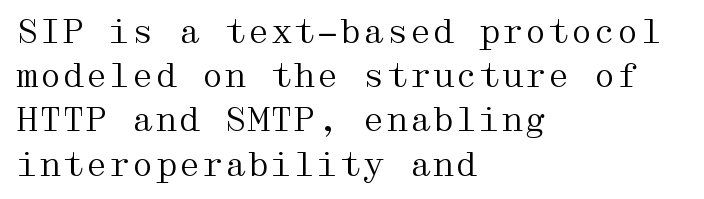
Q: Is the text bold? A: No.
Q: Is the text italic (slanted)? A: No, it is upright.
Q: Is the typeface a serif or a sans-serif typeface? A: Serif.
Q: Is the text underlined? A: No.
Q: How is the paragraph aligned? A: Left-aligned.
Q: Is the spacing between letters normal or unusually wide? A: Normal.
Q: Is the spacing between lines tight, normal or loose? A: Normal.
Q: Width (condensed, normal, or wide)? A: Wide.
Q: Stroke contrast? A: Medium.
Q: x-height? A: Medium.
